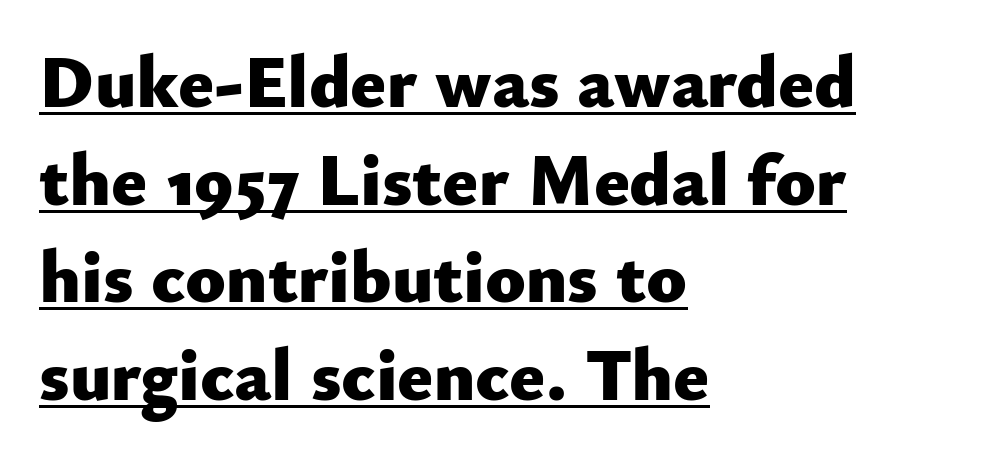
{"serif": "no", "italic": "no", "bold": "yes", "weight": "heavy", "width": "normal", "stroke_contrast": "low", "x_height": "small", "monospaced": "no", "underline": "yes", "align": "left", "line_spacing": "normal", "line_spacing_ratio": 1.32, "letter_spacing": "normal", "letter_spacing_em": 0.0, "glyph_px": 74}
